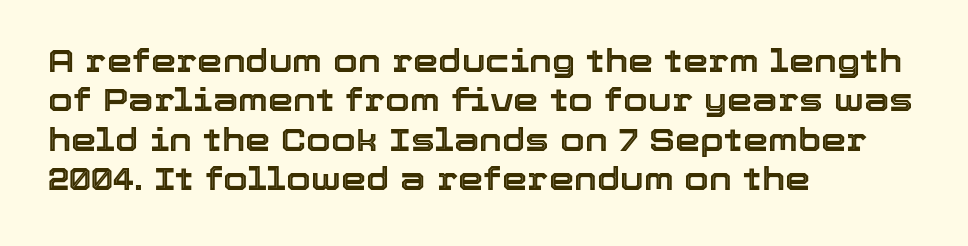
Students, note that the glyphs here touch the page at normal intervals. The letters advance in unequal steps, a hallmark of proportional type. Every character sits straight up, as roman type does. The setting favours the left margin, as ordinary paragraphs usually do. Clear beneath every line of the passage.
